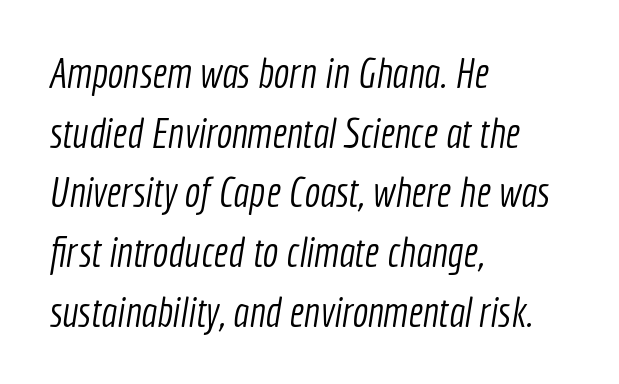
Q: Is the text bold? A: No.
Q: Is the typeface a serif or a sans-serif typeface? A: Sans-serif.
Q: Is the text underlined? A: No.
Q: How is the paragraph aligned? A: Left-aligned.
Q: Is the spacing between letters normal or unusually wide? A: Normal.
Q: Is the spacing between lines tight, normal or loose? A: Normal.
Q: Width (condensed, normal, or wide)? A: Condensed.
Q: x-height? A: Medium.
Q: Monospaced? A: No.
